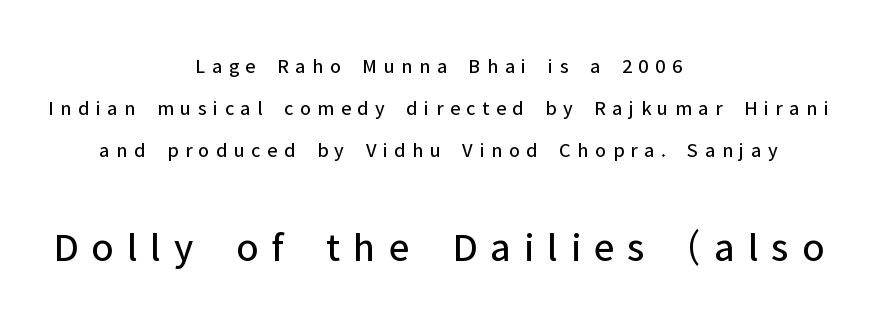
Where is the straight margin? There isn't one; the lines are centered. Look at the tracking — it's clearly loosened, letters drifting apart. Letters have the restrained weight of plain body copy at most. Type without underlining. The rendering uses a large line-height, opening up the rows. The passage shown is typed in a proportional face where columns would drift.
